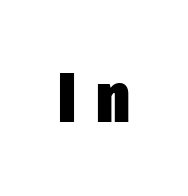
These lines were composed using upright roman letters. Lines of text with bare space underneath. Varying glyph widths throughout — classic text-font behaviour. The letters carry no serifs — their stems end cleanly without finishing strokes. Strong, thick strokes mark this as bold type.
